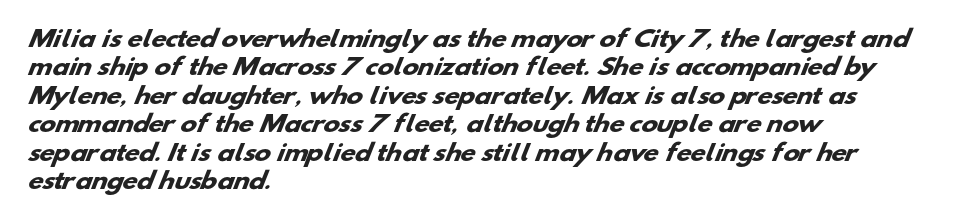
{"bold": "yes", "underline": "no", "align": "left", "line_spacing": "normal", "line_spacing_ratio": 1.29, "letter_spacing": "normal", "letter_spacing_em": 0.0, "glyph_px": 22}
